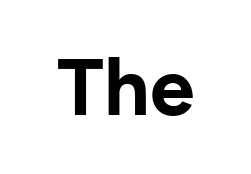
{"serif": "no", "italic": "no", "bold": "yes", "weight": "bold", "width": "normal", "stroke_contrast": "low", "x_height": "medium", "monospaced": "no", "underline": "no", "letter_spacing": "normal", "letter_spacing_em": 0.0, "glyph_px": 80}
